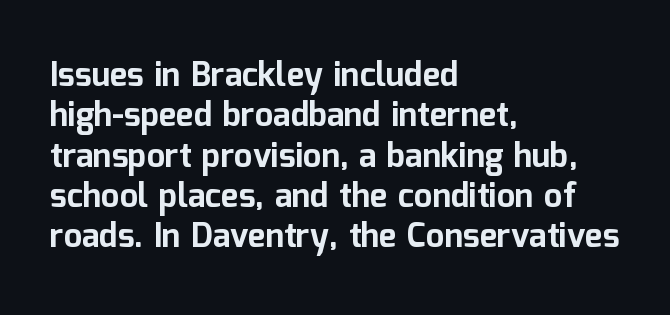
{"serif": "no", "italic": "no", "bold": "yes", "weight": "bold", "width": "normal", "stroke_contrast": "low", "x_height": "medium", "monospaced": "no", "underline": "no", "align": "left", "line_spacing_ratio": 1.22, "letter_spacing": "normal", "letter_spacing_em": 0.0, "glyph_px": 33}
